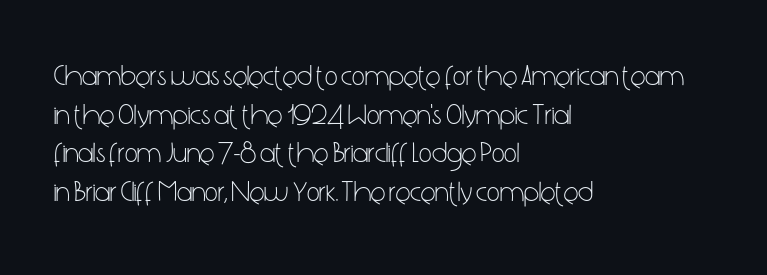
This rendering employs a face without finishing strokes, i.e., a sans-serif. Type without underlining. The lines in this sample share a left origin and differ only in where they stop. Here the glyphs are tracked normally, forming tight word shapes.
